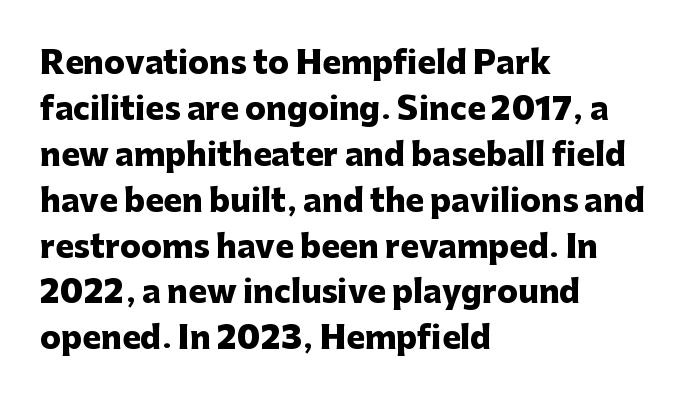
Typesetter's note: full bold, strokes at maximum text heaviness. The letterforms sit shoulder to shoulder at normal distance. The designer went with a sans here, leaving each stem footless. The letters advance in unequal steps, a hallmark of proportional type. This sample is left-justified, so line endings fall wherever the words run out.
